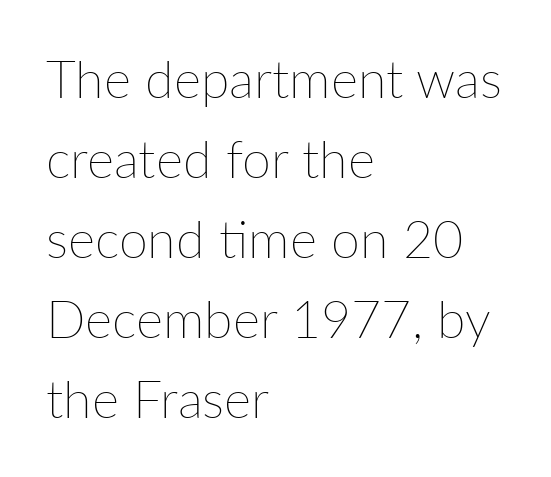
The image shows 52 px thin type, upright; set left-aligned, normal line spacing (1.54x), normal letter spacing, not underlined; low stroke contrast and a medium x-height.
